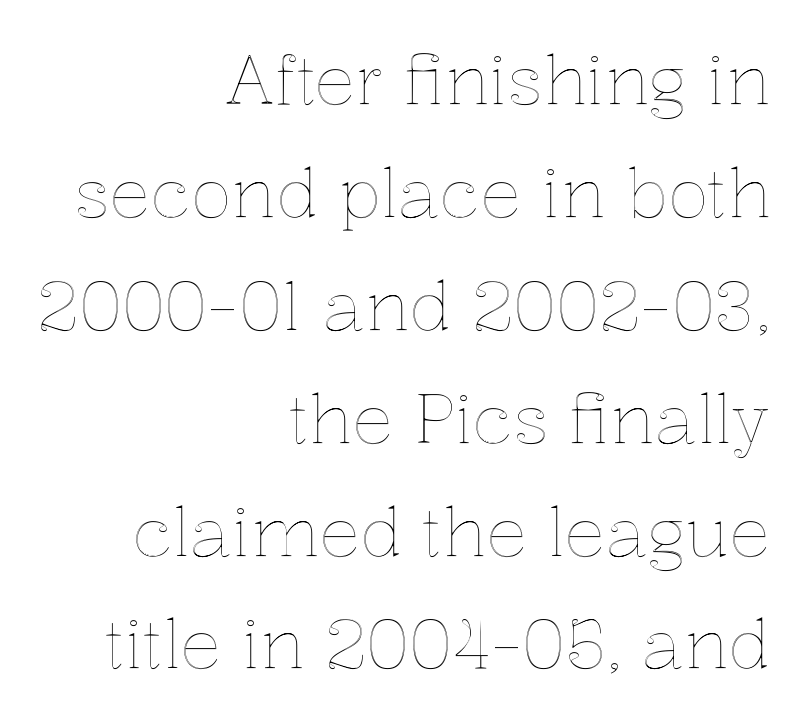
Spacing verdict: proportional, widths tailored to each character. You could call the tracking neutral — neither tight nor loose. Style check: upright. Quick note: underline off.
